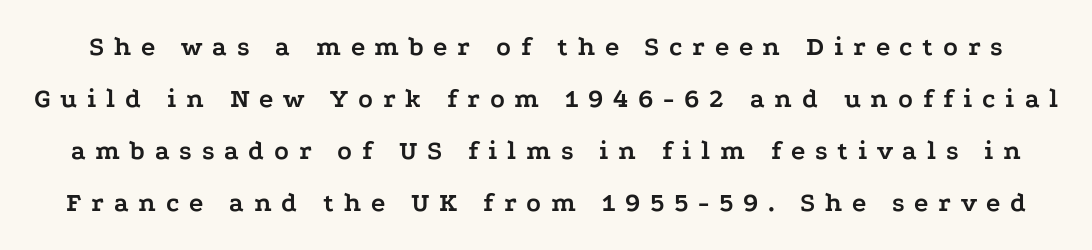
The font's upright variant was chosen for this text. This rendering features lettering with no underline. Typesetter's note: full bold, strokes at maximum text heaviness. The type is letterspaced generously, with wide tracking. This block would shrink considerably if given ordinary leading; it's expanded now.
